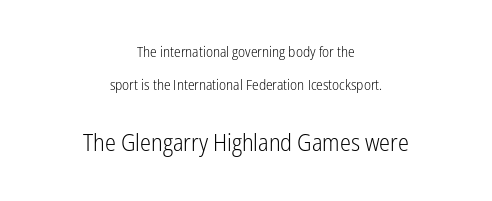
The face used here appears at its bigger size in the lower chunk. The typeface has the unassuming heft of standard copy or less. Each row of text sits above clean, open space. Tall strokes in this sample are plumb rather than angled. Whoever set this chose breathing room over compactness in the vertical rhythm. Caption: standard tracking, unaltered.
